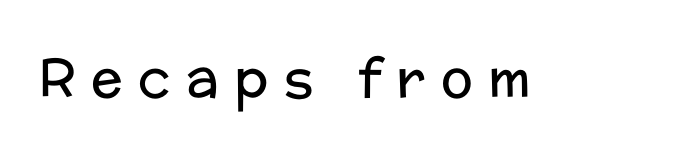
The image shows 53 px regular-weight sans-serif type, upright; set unusually wide letter spacing (+0.29 em), not underlined; low stroke contrast and a medium x-height.
